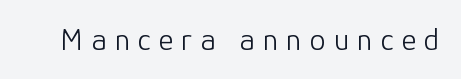
Here the designer chose a conventional face with non-uniform glyph widths. Students, note that the glyphs here are deliberately spaced far apart. No letter is thick-stroked: the sample isn't bold. Is this a sans? Yes — the strokes have no serifs.
